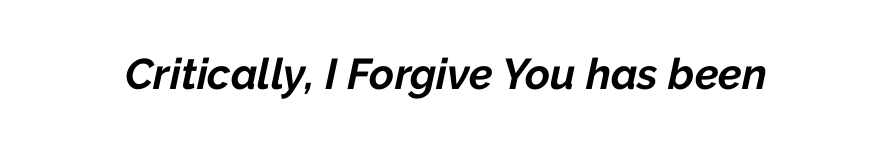
The image shows 43 px bold type, italic (leaning right); set normal letter spacing, not underlined; low stroke contrast and a medium x-height.
